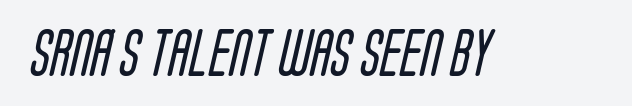
Q: Is the text bold? A: No.
Q: Is the typeface a serif or a sans-serif typeface? A: Sans-serif.
Q: Is the text underlined? A: No.
Q: Is the spacing between letters normal or unusually wide? A: Normal.
Q: Width (condensed, normal, or wide)? A: Condensed.
Q: Stroke contrast? A: Low.
Q: x-height? A: Large.
Q: Monospaced? A: No.
